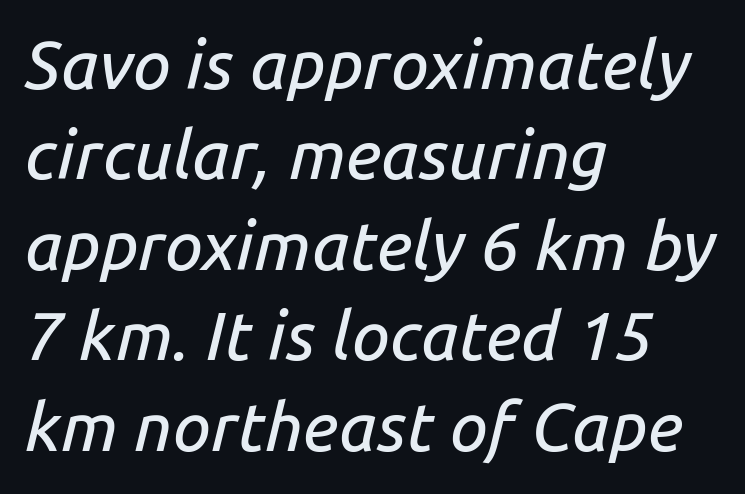
Q: Is the text italic (slanted)? A: Yes, it leans right by about 14 degrees.
Q: Is the text underlined? A: No.
Q: How is the paragraph aligned? A: Left-aligned.
Q: Is the spacing between letters normal or unusually wide? A: Normal.
Q: Is the spacing between lines tight, normal or loose? A: Normal.
Q: Width (condensed, normal, or wide)? A: Normal.
Q: Stroke contrast? A: Low.
Q: x-height? A: Medium.
Q: Monospaced? A: No.
